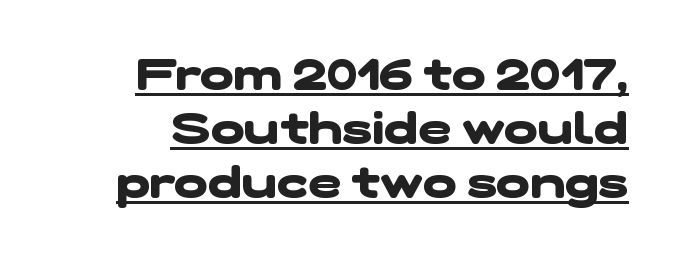
Q: Is the text bold? A: Yes.
Q: Is the typeface a serif or a sans-serif typeface? A: Sans-serif.
Q: Is the text underlined? A: Yes.
Q: How is the paragraph aligned? A: Right-aligned.
Q: Is the spacing between letters normal or unusually wide? A: Normal.
Q: Width (condensed, normal, or wide)? A: Wide.
Q: Stroke contrast? A: Low.
Q: x-height? A: Medium.
Q: Monospaced? A: No.
